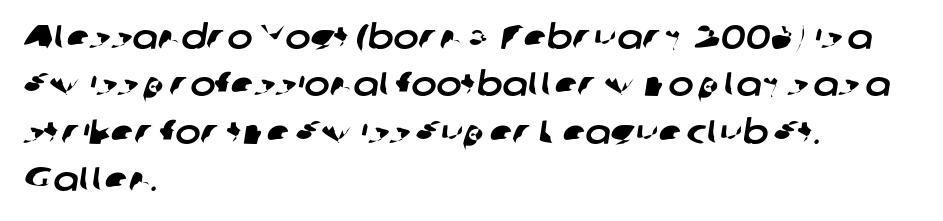
The typesetter chose a ragged-right arrangement here. Summary of vertical rhythm: regular, with standard interline spacing. Each row of text sits above clean, open space. I'd call this a sans setting — the letters go barefoot. This sample has the flowing, uneven cadence of proportional lettering. Nothing unusual about the tracking: characters are spaced as the font intends.
